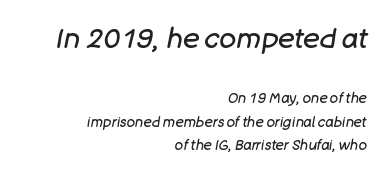
Q: Is the text bold? A: No.
Q: Is the text italic (slanted)? A: Yes, it leans right by about 11 degrees.
Q: Is the text underlined? A: No.
Q: How is the paragraph aligned? A: Right-aligned.
Q: Is the spacing between letters normal or unusually wide? A: Normal.
Q: Is the spacing between lines tight, normal or loose? A: Normal.
Q: Which block of text is set in a larger size, the first (top) or the second (bottom)? A: The first (top) one.
Q: Width (condensed, normal, or wide)? A: Normal.
Q: Stroke contrast? A: Low.
Q: x-height? A: Large.
Q: Monospaced? A: No.
